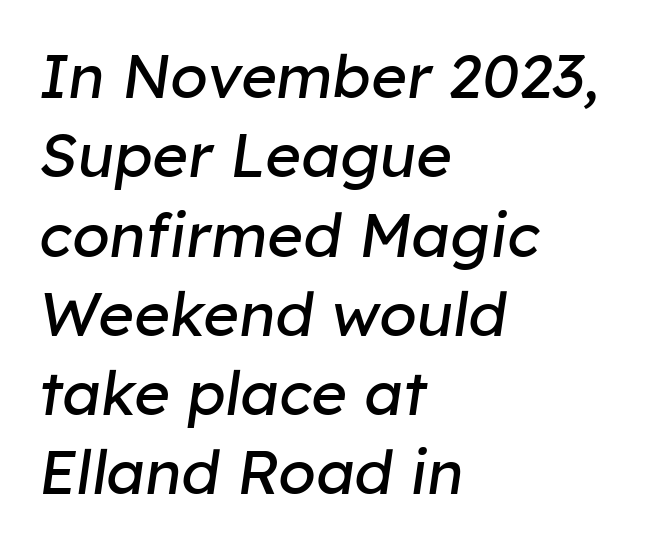
Q: Is the text bold? A: No.
Q: Is the text italic (slanted)? A: Yes, it leans right by about 8 degrees.
Q: Is the text underlined? A: No.
Q: How is the paragraph aligned? A: Left-aligned.
Q: Is the spacing between letters normal or unusually wide? A: Normal.
Q: Is the spacing between lines tight, normal or loose? A: Normal.
Q: Width (condensed, normal, or wide)? A: Normal.
Q: Stroke contrast? A: Low.
Q: x-height? A: Medium.
Q: Monospaced? A: No.
